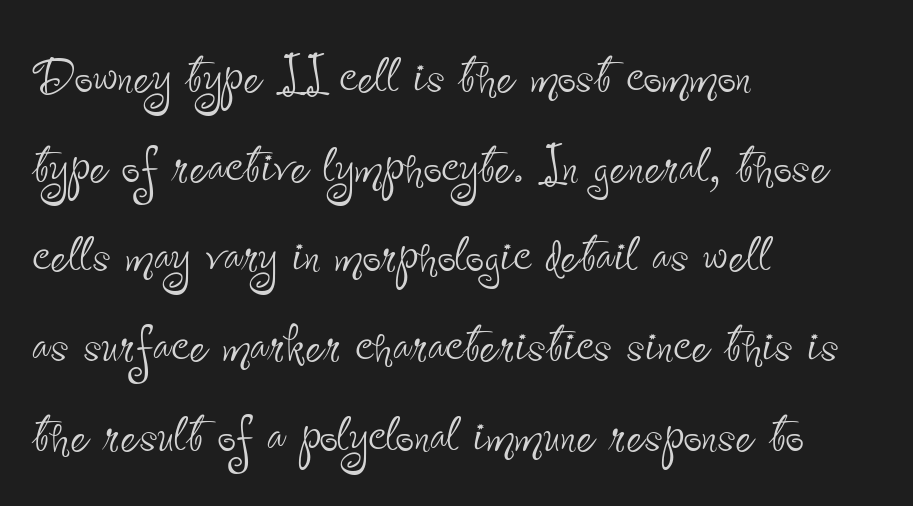
Q: Is the text bold? A: No.
Q: Is the text italic (slanted)? A: Yes.
Q: Is the typeface a serif or a sans-serif typeface? A: Sans-serif.
Q: Is the text underlined? A: No.
Q: How is the paragraph aligned? A: Left-aligned.
Q: Is the spacing between letters normal or unusually wide? A: Normal.
Q: Is the spacing between lines tight, normal or loose? A: Normal.
Q: Width (condensed, normal, or wide)? A: Condensed.
Q: Stroke contrast? A: Low.
Q: x-height? A: Small.
Q: Monospaced? A: No.
